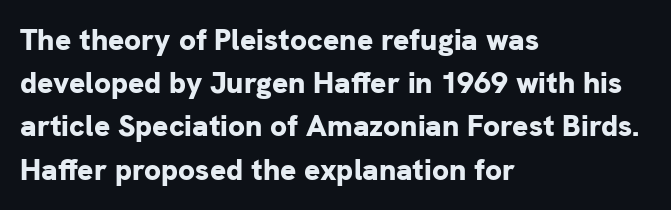
The image shows 30 px bold sans-serif type, upright; set left-aligned, normal line spacing (1.44x), normal letter spacing, not underlined; low stroke contrast and a medium x-height.
